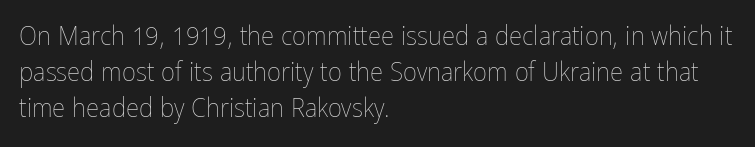
Q: Is the text bold? A: No.
Q: Is the text italic (slanted)? A: No, it is upright.
Q: Is the text underlined? A: No.
Q: How is the paragraph aligned? A: Left-aligned.
Q: Is the spacing between letters normal or unusually wide? A: Normal.
Q: Is the spacing between lines tight, normal or loose? A: Normal.
